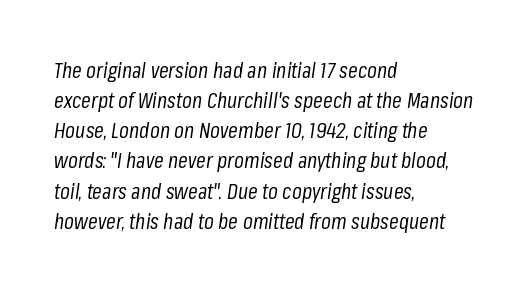
The image shows 22 px text type, italic (leaning right); set left-aligned, normal line spacing (1.37x), normal letter spacing, not underlined.
